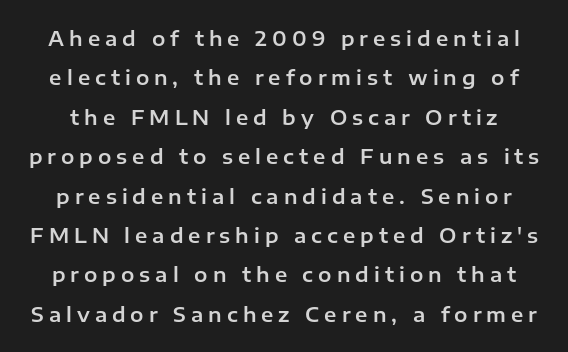
Q: Is the text italic (slanted)? A: No, it is upright.
Q: Is the text underlined? A: No.
Q: Is the spacing between letters normal or unusually wide? A: Unusually wide.
Q: Is the spacing between lines tight, normal or loose? A: Loose.
